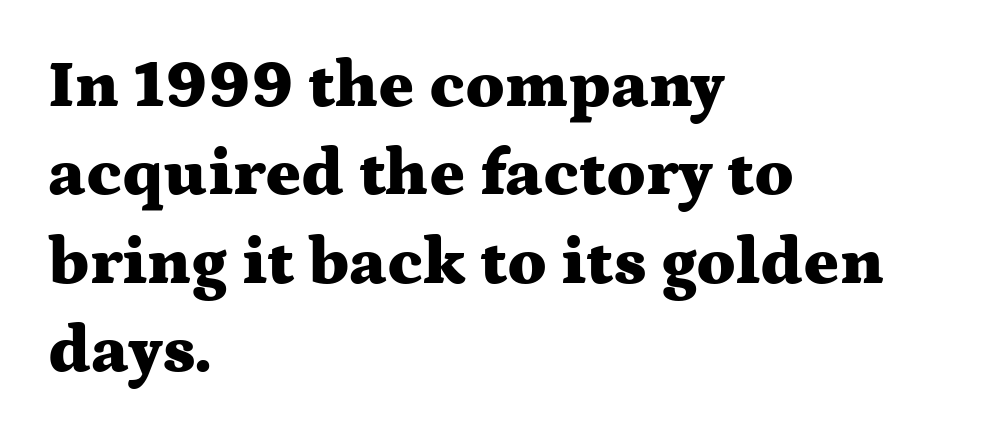
The paragraph has a hard left edge and a soft right edge. Check where the strokes stop: tiny serifs finish them off. Students, note that the glyphs here touch the page at normal intervals. The sample has been set heavy, in full bold. The letters stand upright; this is a roman face.
